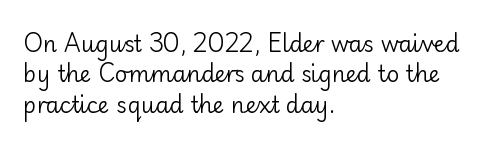
The image shows 22 px text type, upright; set left-aligned, normal line spacing (1.38x), normal letter spacing, not underlined.
